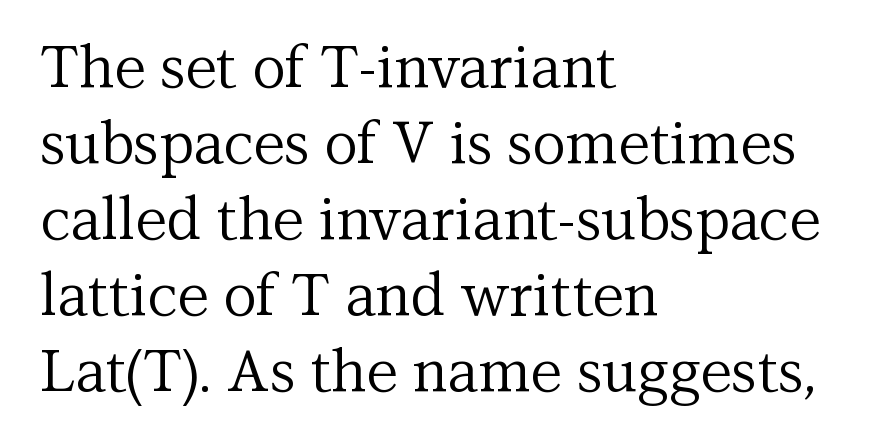
{"serif": "yes", "italic": "no", "bold": "no", "weight": "regular", "width": "normal", "stroke_contrast": "medium", "x_height": "medium", "monospaced": "no", "underline": "no", "align": "left", "line_spacing": "normal", "line_spacing_ratio": 1.31, "letter_spacing": "normal", "letter_spacing_em": 0.0, "glyph_px": 58}
